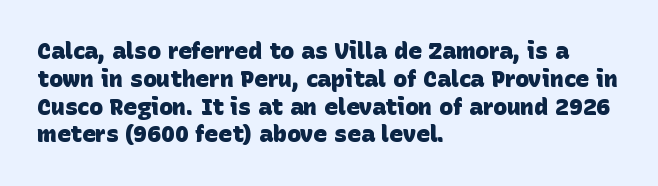
{"bold": "yes", "underline": "no", "align": "left", "line_spacing_ratio": 1.21, "letter_spacing": "normal", "letter_spacing_em": 0.0, "glyph_px": 23}
